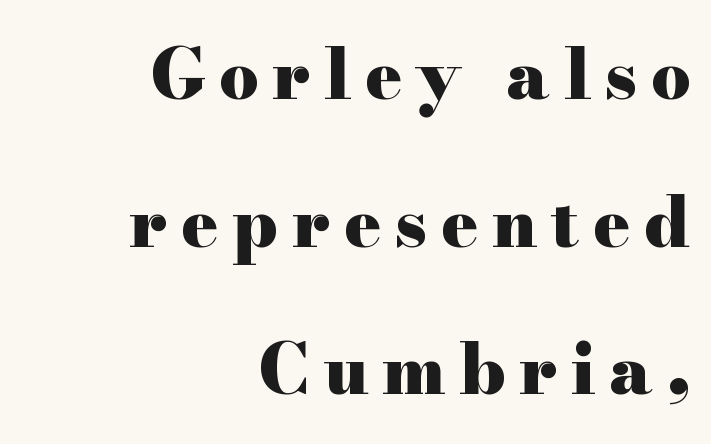
Rendered with straight, roman letterforms. This rendering widens character spacing well past its baseline value. Line endings align vertically; line beginnings do not. Baseline-to-baseline distance is far greater than the letter height. The baseline area is clear. In terms of letterform style, serifs are clearly present.
